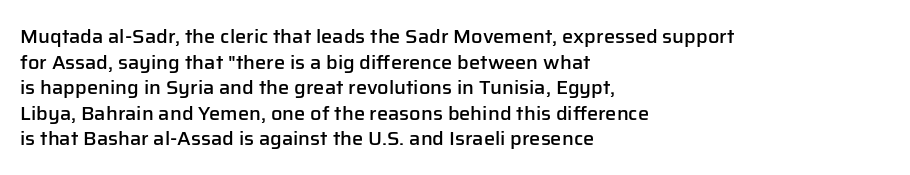
The image shows 20 px text type, upright; set left-aligned, normal line spacing (1.28x), normal letter spacing, not underlined.
